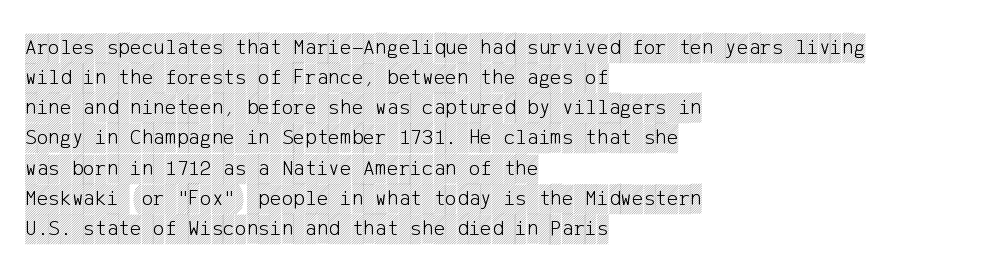
Q: Is the text italic (slanted)? A: No, it is upright.
Q: Is the text underlined? A: No.
Q: How is the paragraph aligned? A: Left-aligned.
Q: Is the spacing between letters normal or unusually wide? A: Normal.
Q: Is the spacing between lines tight, normal or loose? A: Normal.
